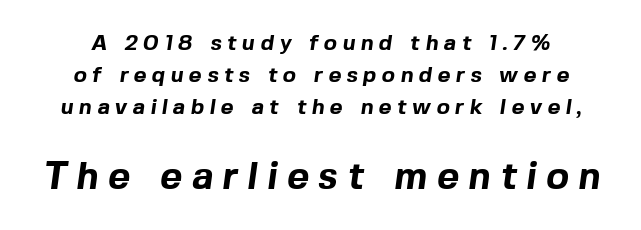
Beneath every word, the page is bare. Each glyph is drawn with heavy, bold strokes. Between these two stacked blocks, the lower one wins on size. Letter spacing: wide.
